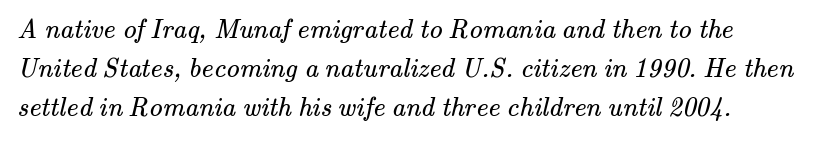
The image shows 27 px text type; set normal line spacing (1.45x), normal letter spacing, not underlined.
